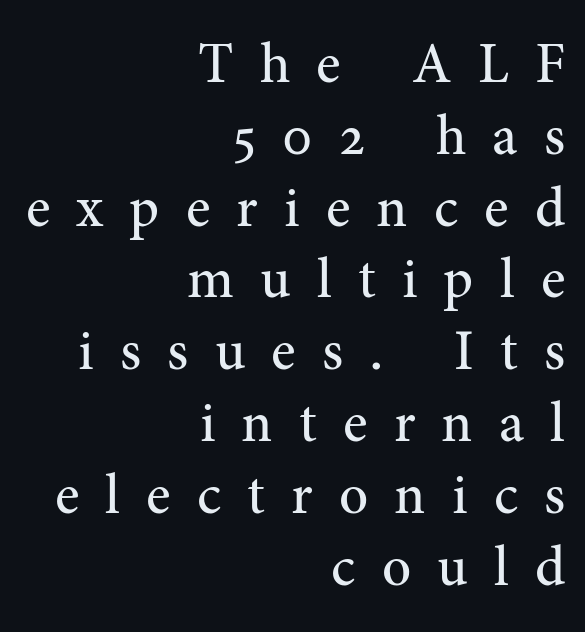
Just letters on the line, the space beneath them empty. The gaps between neighbouring characters are conspicuously large. Italic: no, the glyphs are upright roman. Classification — serif.
